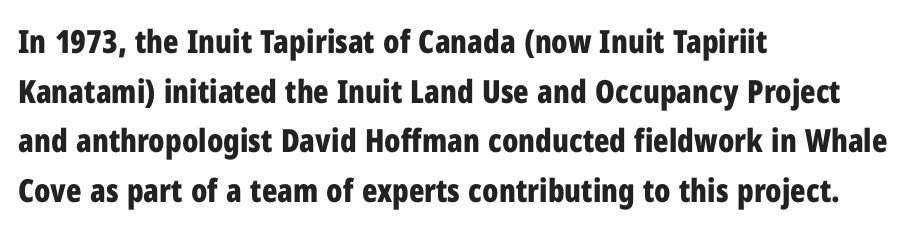
Q: Is the text bold? A: Yes.
Q: Is the text italic (slanted)? A: No, it is upright.
Q: Is the typeface a serif or a sans-serif typeface? A: Sans-serif.
Q: Is the text underlined? A: No.
Q: How is the paragraph aligned? A: Left-aligned.
Q: Is the spacing between letters normal or unusually wide? A: Normal.
Q: Is the spacing between lines tight, normal or loose? A: Normal.
Q: Width (condensed, normal, or wide)? A: Condensed.
Q: Stroke contrast? A: Low.
Q: x-height? A: Medium.
Q: Monospaced? A: No.
